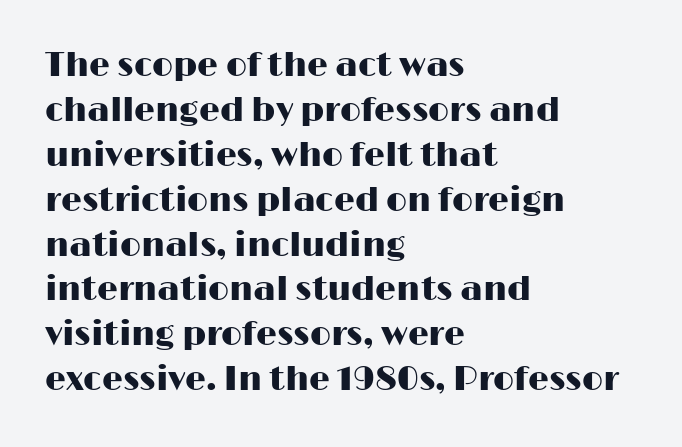
Q: Is the text italic (slanted)? A: No, it is upright.
Q: Is the typeface a serif or a sans-serif typeface? A: Sans-serif.
Q: Is the text underlined? A: No.
Q: How is the paragraph aligned? A: Left-aligned.
Q: Is the spacing between letters normal or unusually wide? A: Normal.
Q: Is the spacing between lines tight, normal or loose? A: Normal.
Q: Width (condensed, normal, or wide)? A: Wide.
Q: Stroke contrast? A: High.
Q: x-height? A: Medium.
Q: Monospaced? A: No.
